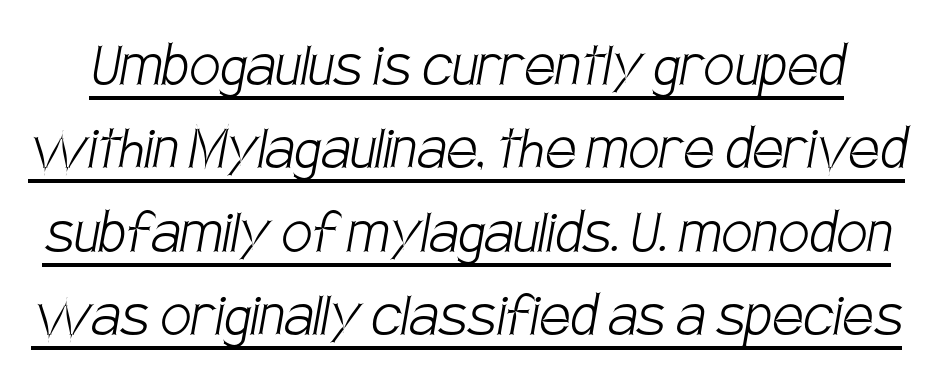
The letterforms sit at book weight or below. A typesetter would call this proportional, since set widths differ per character. You can see a thin bar hugging the bottom of the glyphs. Regarding serifs, this sample does without them.
